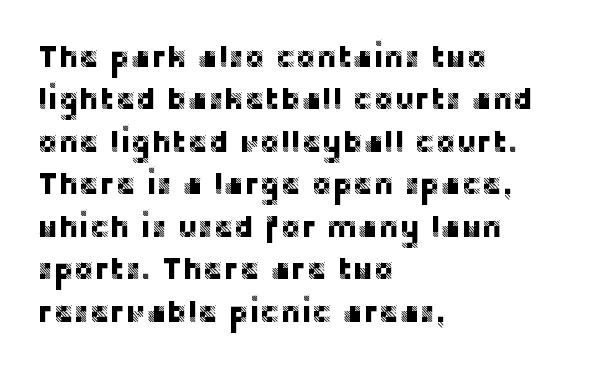
The image shows 31 px sans-serif type, upright; set left-aligned, normal line spacing (1.37x), normal letter spacing, not underlined; low stroke contrast and a large x-height.
